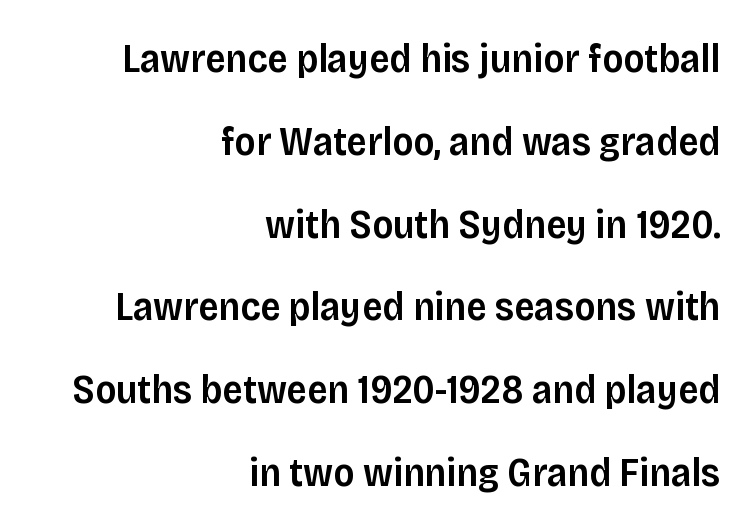
The passage shown stacks its lines with a broad gap. You could not count columns in this text — the font is proportionally spaced. You can tell it's not italic because the verticals are truly vertical. Unlike a traditional serif, this face leaves its strokes unadorned.
